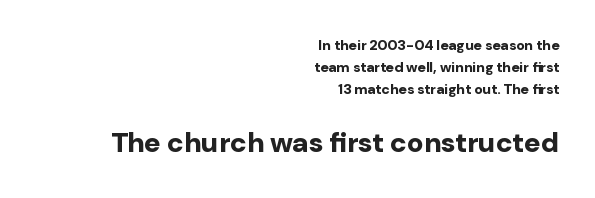
The image shows 28 px bold sans-serif type, upright; set right-aligned, normal line spacing (1.57x), normal letter spacing, not underlined; the second (bottom) block is 2.0x larger; low stroke contrast and a medium x-height.
